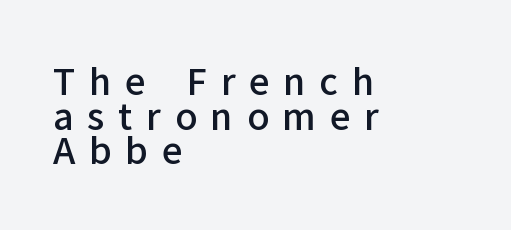
Q: Is the text bold? A: Semi-bold.
Q: Is the text italic (slanted)? A: No, it is upright.
Q: Is the typeface a serif or a sans-serif typeface? A: Sans-serif.
Q: Is the text underlined? A: No.
Q: How is the paragraph aligned? A: Left-aligned.
Q: Is the spacing between letters normal or unusually wide? A: Unusually wide.
Q: Is the spacing between lines tight, normal or loose? A: Tight.
Q: Width (condensed, normal, or wide)? A: Normal.
Q: Stroke contrast? A: Low.
Q: x-height? A: Medium.
Q: Monospaced? A: No.
